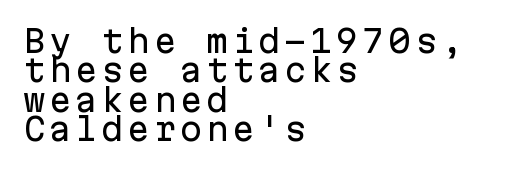
{"serif": "no", "italic": "no", "width": "normal", "stroke_contrast": "low", "x_height": "medium", "monospaced": "yes", "underline": "no", "align": "left", "line_spacing": "tight", "line_spacing_ratio": 0.98, "glyph_px": 30}
